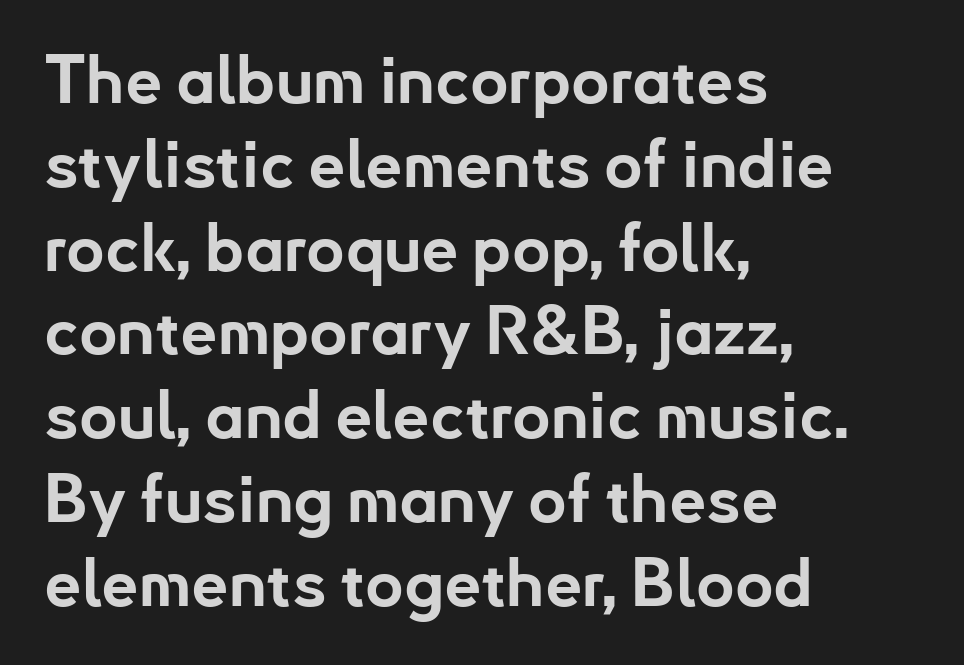
The image shows 66 px bold sans-serif type, upright; set left-aligned, normal line spacing (1.27x), normal letter spacing, not underlined; low stroke contrast and a small x-height.
